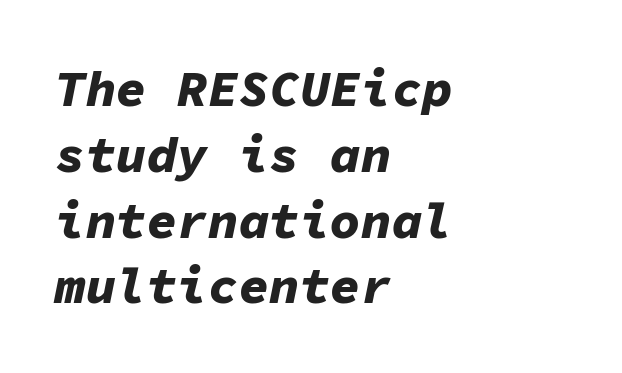
The image shows 51 px bold type, italic (leaning right), monospaced; set left-aligned, normal line spacing (1.29x), normal letter spacing, not underlined; low stroke contrast and a medium x-height.
